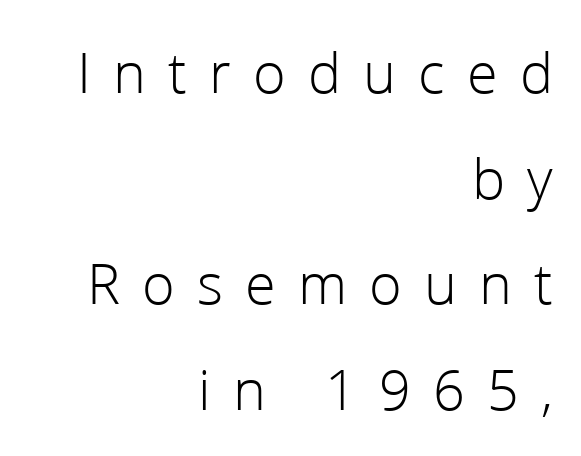
The image shows 60 px light sans-serif type, upright; set right-aligned, line spacing 1.76x, unusually wide letter spacing (+0.37 em), not underlined; low stroke contrast and a medium x-height.
